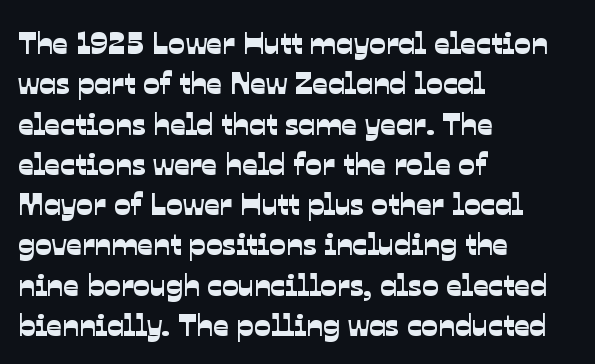
Leading matches the norm, producing a regular column. In CSS terms this would be text-align: left. The foot of each line stays bare and open. What stands out about the letter spacing? Nothing — it is the standard amount.
